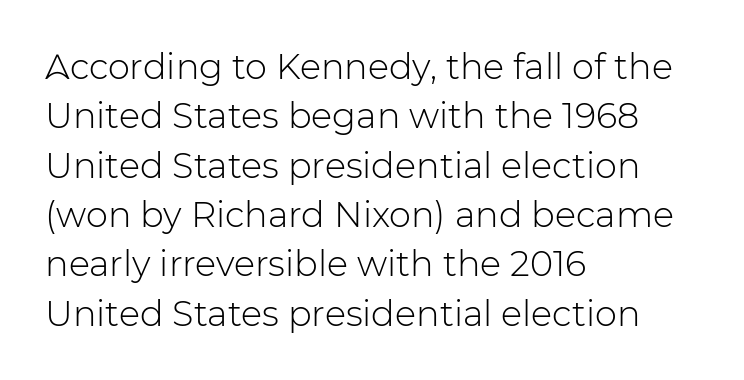
The image shows 35 px light sans-serif type, upright; set left-aligned, normal line spacing (1.41x), normal letter spacing, not underlined; low stroke contrast and a medium x-height.
